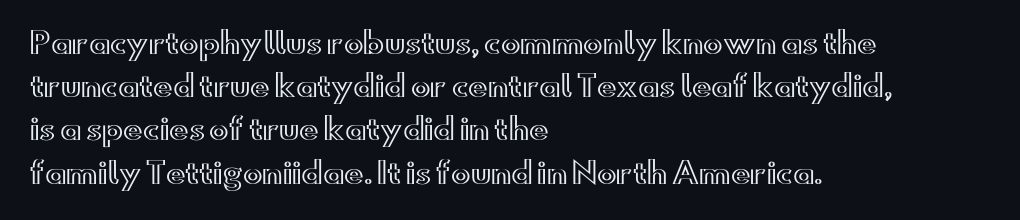
Every row of glyphs begins at an identical x-position on the left. Standard letterfit; no display-style spreading of the glyphs. Plain, unruled lines of type. Is there much room between lines? A standard amount, neither cramped nor airy.
